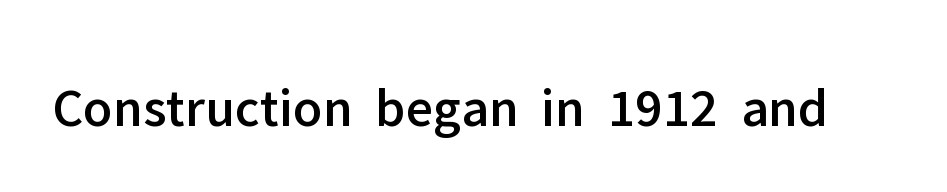
Q: Is the text italic (slanted)? A: No, it is upright.
Q: Is the typeface a serif or a sans-serif typeface? A: Sans-serif.
Q: Is the text underlined? A: No.
Q: Is the spacing between letters normal or unusually wide? A: Normal.
Q: Width (condensed, normal, or wide)? A: Normal.
Q: Stroke contrast? A: Low.
Q: x-height? A: Medium.
Q: Monospaced? A: No.
